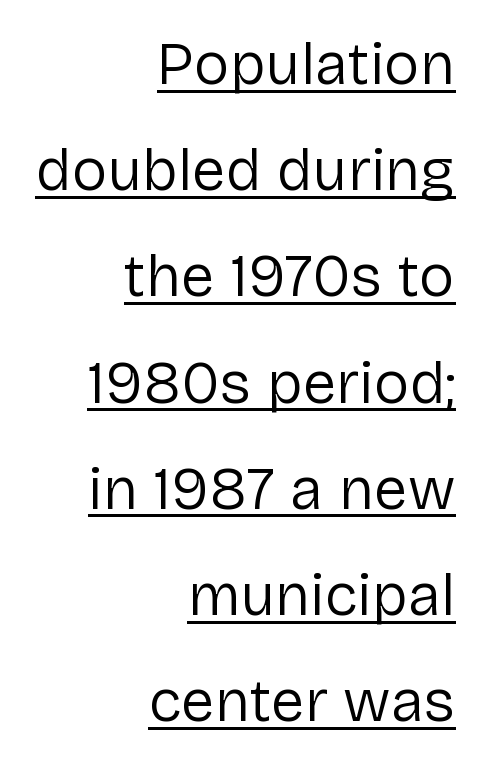
Q: Is the text bold? A: No.
Q: Is the text italic (slanted)? A: No, it is upright.
Q: Is the typeface a serif or a sans-serif typeface? A: Sans-serif.
Q: Is the text underlined? A: Yes.
Q: How is the paragraph aligned? A: Right-aligned.
Q: Is the spacing between letters normal or unusually wide? A: Normal.
Q: Width (condensed, normal, or wide)? A: Normal.
Q: Stroke contrast? A: Low.
Q: x-height? A: Medium.
Q: Monospaced? A: No.
